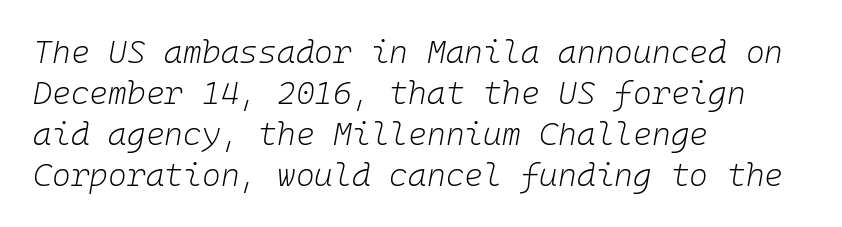
The zone under the glyphs is completely vacant. Glyph-to-glyph distance matches everyday printed text. Looks like terminal output: every glyph gets an equal slot. The compositor pushed each line to the left boundary. No chunkiness to these letters — they're not bold. These lines sit exactly where default settings would place them.
